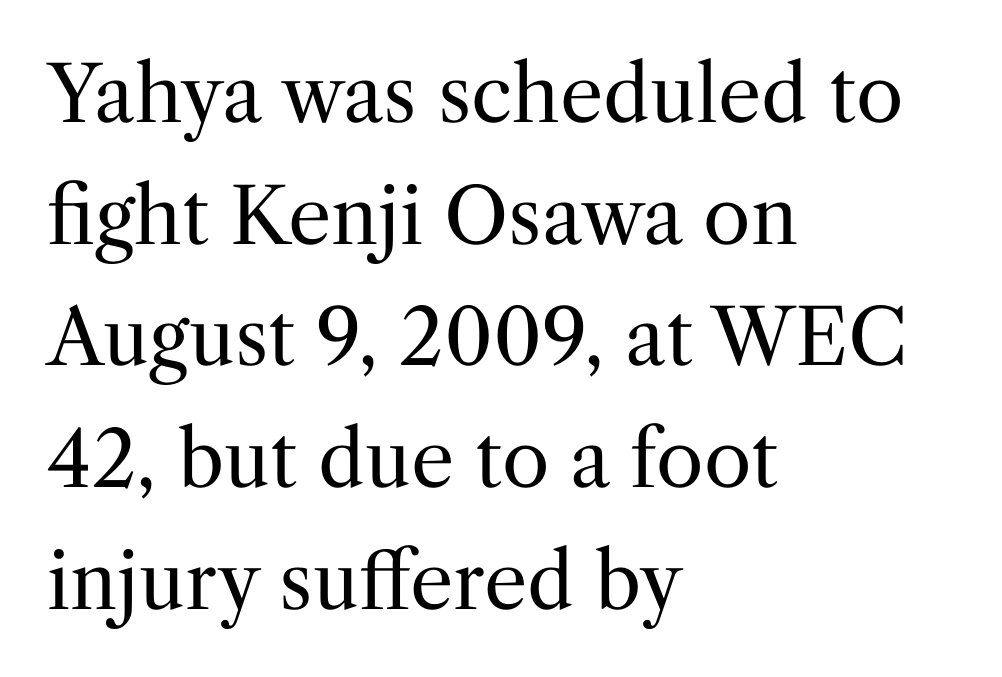
The image shows 77 px regular-weight serif type, upright; set left-aligned, normal line spacing (1.58x), normal letter spacing, not underlined; medium stroke contrast and a medium x-height.
